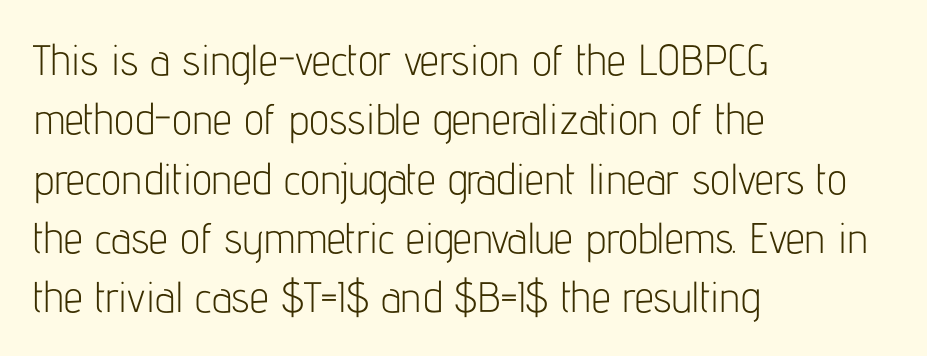
The image shows 43 px light, condensed sans-serif type, upright; set left-aligned, normal line spacing (1.38x), normal letter spacing, not underlined; low stroke contrast and a medium x-height.
